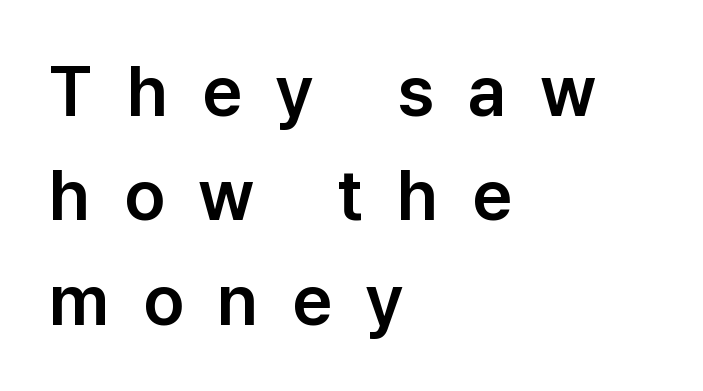
Q: Is the text italic (slanted)? A: No, it is upright.
Q: Is the typeface a serif or a sans-serif typeface? A: Sans-serif.
Q: Is the text underlined? A: No.
Q: How is the paragraph aligned? A: Left-aligned.
Q: Is the spacing between letters normal or unusually wide? A: Unusually wide.
Q: Is the spacing between lines tight, normal or loose? A: Normal.
Q: Width (condensed, normal, or wide)? A: Normal.
Q: Stroke contrast? A: Low.
Q: x-height? A: Medium.
Q: Monospaced? A: No.
